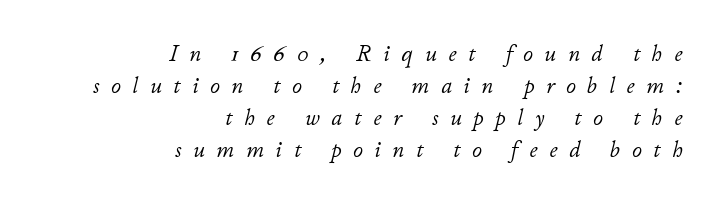
Q: Is the text bold? A: No.
Q: Is the text italic (slanted)? A: Yes, it leans right by about 11 degrees.
Q: Is the text underlined? A: No.
Q: How is the paragraph aligned? A: Right-aligned.
Q: Is the spacing between letters normal or unusually wide? A: Unusually wide.
Q: Is the spacing between lines tight, normal or loose? A: Normal.
